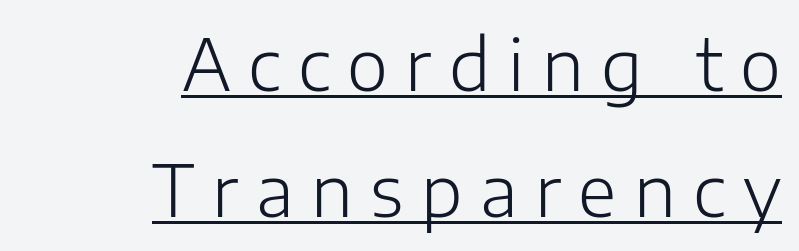
The image shows 70 px light sans-serif type, upright; set right-aligned, line spacing 1.8x, unusually wide letter spacing (+0.25 em), underlined; low stroke contrast and a medium x-height.
